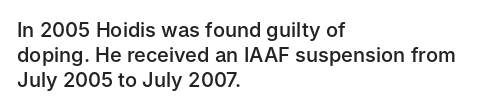
{"italic": "no", "bold": "semi", "underline": "no", "align": "left", "line_spacing": "normal", "line_spacing_ratio": 1.26, "letter_spacing": "normal", "letter_spacing_em": 0.0, "glyph_px": 20}
